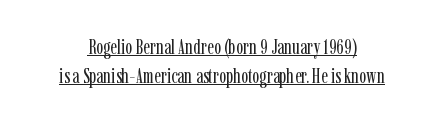
How are the letters spaced? Ordinarily, with no added tracking. Descenders here cross a horizontal rule under the line. Posture: upright roman. Vertical stems look standard width or narrower in stroke. A normal amount of white space separates one row of letters from the next.
